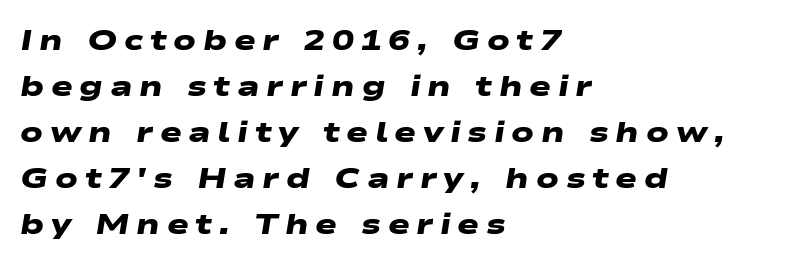
The image shows 29 px heavy, wide sans-serif type; set left-aligned, normal line spacing (1.59x), unusually wide letter spacing (+0.23 em), not underlined; low stroke contrast and a medium x-height.
